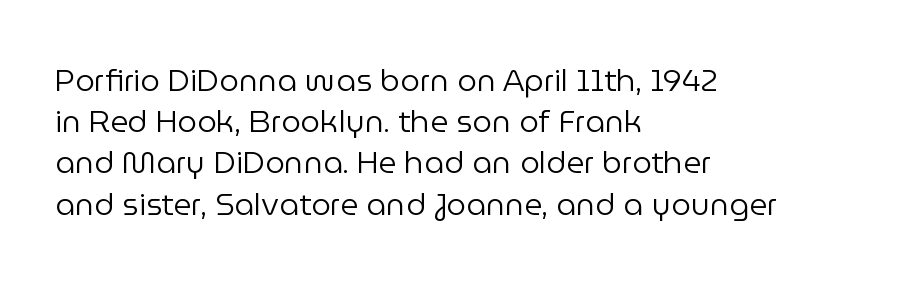
Q: Is the text bold? A: No.
Q: Is the text italic (slanted)? A: No, it is upright.
Q: Is the typeface a serif or a sans-serif typeface? A: Sans-serif.
Q: Is the text underlined? A: No.
Q: How is the paragraph aligned? A: Left-aligned.
Q: Is the spacing between letters normal or unusually wide? A: Normal.
Q: Is the spacing between lines tight, normal or loose? A: Normal.
Q: Width (condensed, normal, or wide)? A: Normal.
Q: Stroke contrast? A: Low.
Q: x-height? A: Medium.
Q: Monospaced? A: No.
